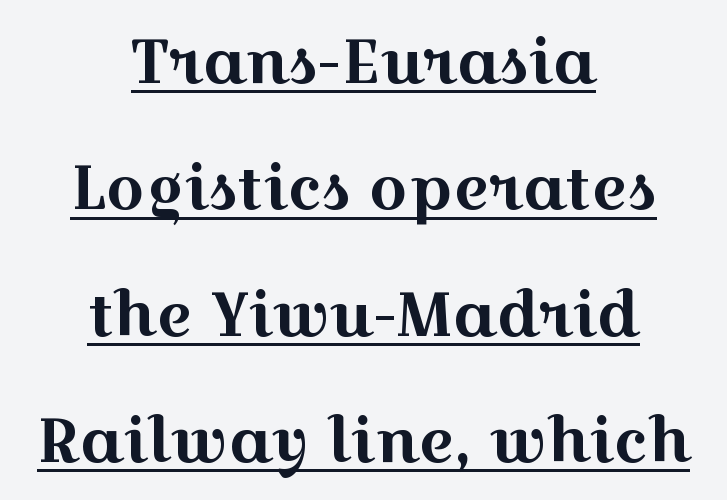
{"serif": "yes", "italic": "no", "width": "wide", "x_height": "medium", "monospaced": "no", "underline": "yes", "align": "center", "line_spacing": "loose", "line_spacing_ratio": 2.07, "letter_spacing": "normal", "letter_spacing_em": 0.0, "glyph_px": 61}
